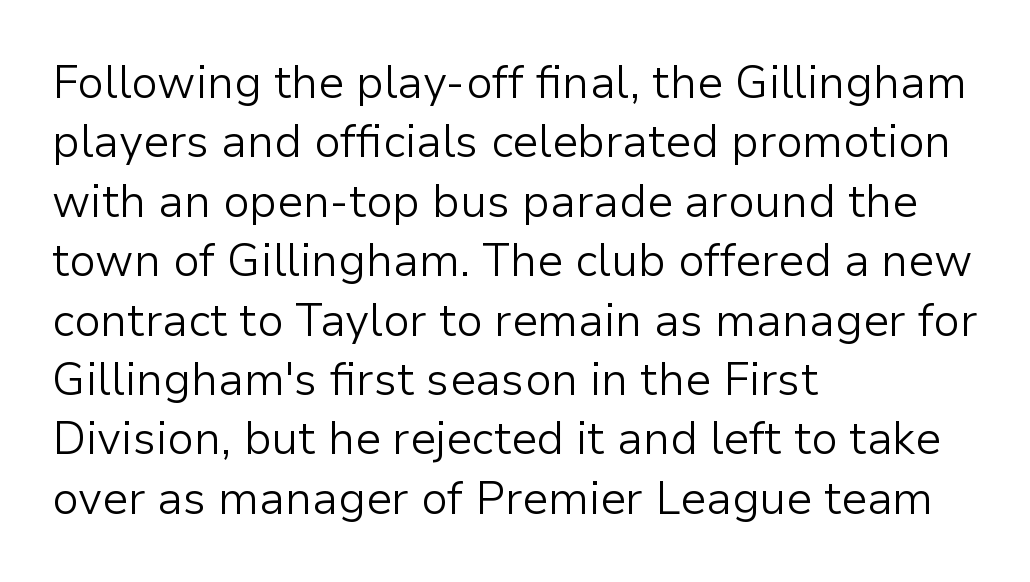
A typesetter would label this face a sans. A typesetter would call this zero additional tracking. Looks like regular typesetting: each glyph gets only the width it needs. Letters have the restrained weight of plain body copy at most.
